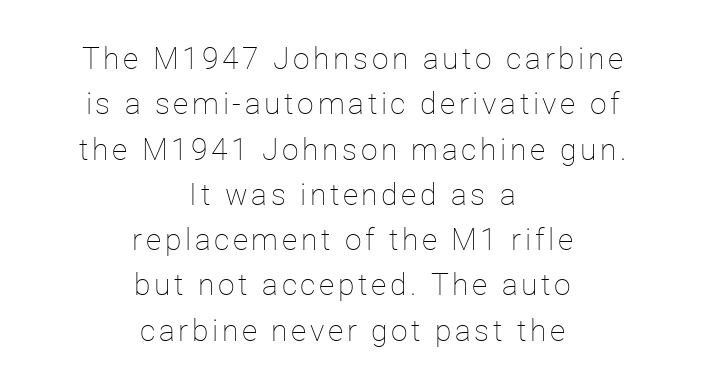
These lines are rendered in a variable-pitch font. Rendered with straight, roman letterforms. The passage is arranged like a title page — every line centered. This rendering features lettering with no underline.
